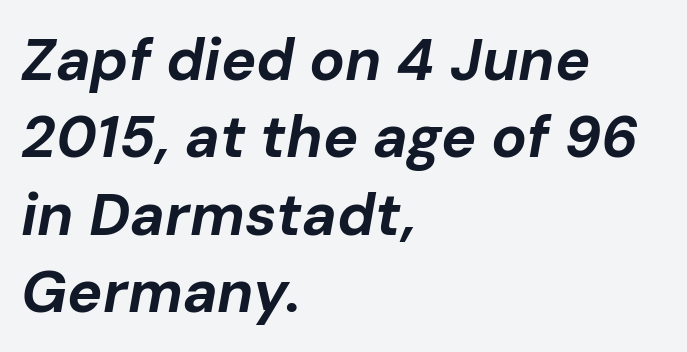
Check the space under the baseline: it is left empty. Think of a printed novel: that variable character pitch is what you see here. Observe the ordinary spacing: letters are neighbours, not strangers. Look at the stroke-to-counter ratio: heavy, a bold. The lettering tilts uniformly, giving the passage an italic look.
